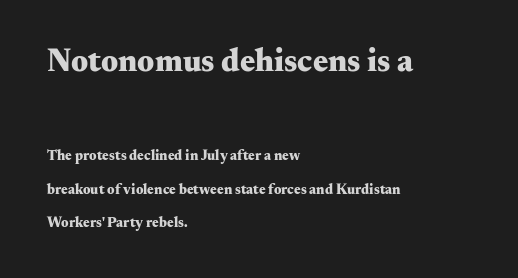
The image shows 32 px heavy, wide serif type, upright; set left-aligned, loose line spacing (2.39x), normal letter spacing, not underlined; the first (top) block is 2.29x larger; medium stroke contrast and a small x-height.
